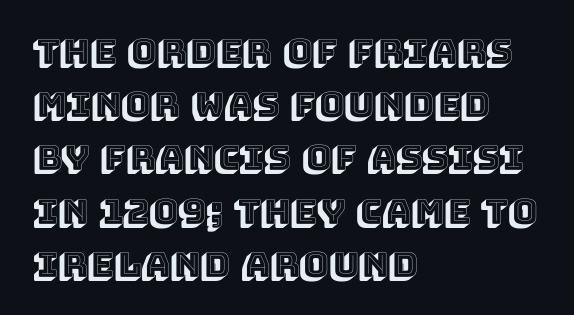
{"italic": "no", "width": "normal", "x_height": "large", "monospaced": "no", "underline": "no", "align": "left", "line_spacing": "normal", "line_spacing_ratio": 1.52, "letter_spacing": "normal", "letter_spacing_em": 0.0, "glyph_px": 35}
